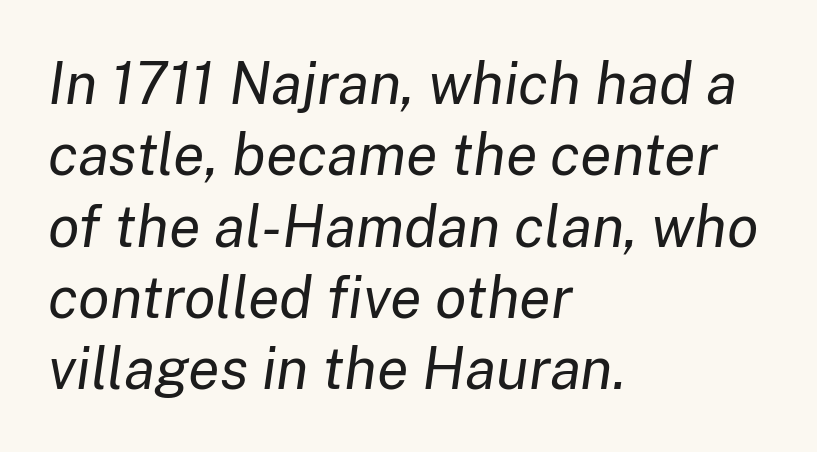
Q: Is the text bold? A: No.
Q: Is the text italic (slanted)? A: Yes, it leans right by about 8 degrees.
Q: Is the text underlined? A: No.
Q: How is the paragraph aligned? A: Left-aligned.
Q: Is the spacing between letters normal or unusually wide? A: Normal.
Q: Width (condensed, normal, or wide)? A: Normal.
Q: Stroke contrast? A: Low.
Q: x-height? A: Medium.
Q: Monospaced? A: No.
